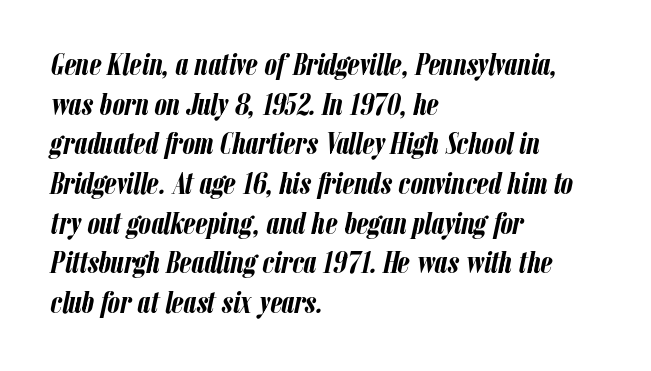
The image shows 31 px semibold, condensed type, italic (leaning right); set left-aligned, normal line spacing (1.28x), normal letter spacing, not underlined; low stroke contrast and a medium x-height.
